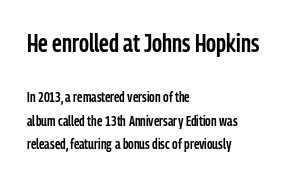
The image shows 25 px text type, upright; set left-aligned, normal line spacing (1.66x), normal letter spacing, not underlined; the first (top) block is 1.79x larger.
